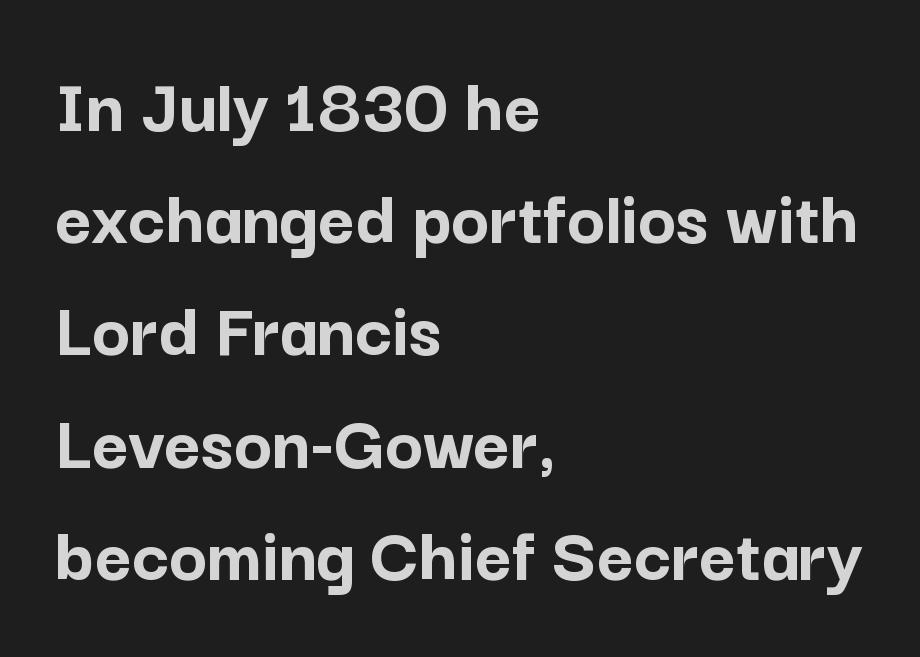
Q: Is the text bold? A: Yes.
Q: Is the text italic (slanted)? A: No, it is upright.
Q: Is the typeface a serif or a sans-serif typeface? A: Sans-serif.
Q: Is the text underlined? A: No.
Q: How is the paragraph aligned? A: Left-aligned.
Q: Is the spacing between letters normal or unusually wide? A: Normal.
Q: Is the spacing between lines tight, normal or loose? A: Normal.
Q: Width (condensed, normal, or wide)? A: Normal.
Q: Stroke contrast? A: Low.
Q: x-height? A: Medium.
Q: Monospaced? A: No.
